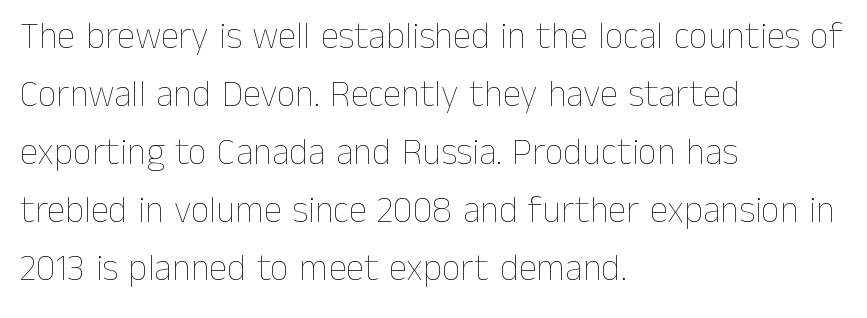
{"italic": "no", "bold": "no", "weight": "thin", "width": "normal", "stroke_contrast": "low", "x_height": "medium", "monospaced": "no", "underline": "no", "align": "left", "line_spacing": "normal", "line_spacing_ratio": 1.57, "letter_spacing": "normal", "letter_spacing_em": 0.0, "glyph_px": 37}
